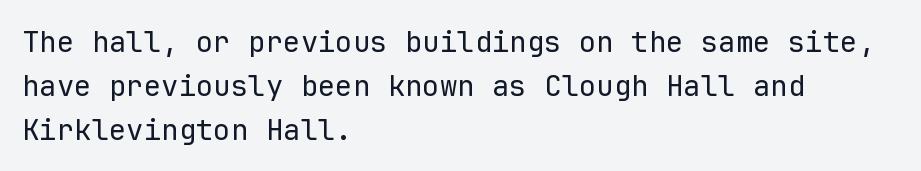
Q: Is the text bold? A: No.
Q: Is the text italic (slanted)? A: No, it is upright.
Q: Is the typeface a serif or a sans-serif typeface? A: Sans-serif.
Q: Is the text underlined? A: No.
Q: How is the paragraph aligned? A: Left-aligned.
Q: Is the spacing between letters normal or unusually wide? A: Normal.
Q: Is the spacing between lines tight, normal or loose? A: Normal.
Q: Width (condensed, normal, or wide)? A: Normal.
Q: Stroke contrast? A: Low.
Q: x-height? A: Medium.
Q: Monospaced? A: Yes.
